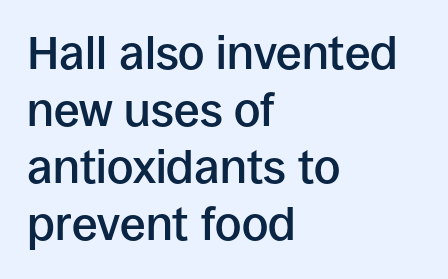
Q: Is the text bold? A: Semi-bold.
Q: Is the text italic (slanted)? A: No, it is upright.
Q: Is the typeface a serif or a sans-serif typeface? A: Sans-serif.
Q: Is the text underlined? A: No.
Q: How is the paragraph aligned? A: Left-aligned.
Q: Is the spacing between letters normal or unusually wide? A: Normal.
Q: Width (condensed, normal, or wide)? A: Normal.
Q: Stroke contrast? A: Low.
Q: x-height? A: Large.
Q: Monospaced? A: No.
